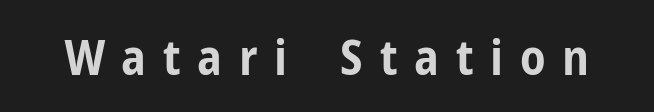
{"serif": "no", "italic": "no", "bold": "yes", "weight": "bold", "width": "condensed", "stroke_contrast": "low", "x_height": "medium", "monospaced": "no", "underline": "no", "letter_spacing": "wide", "letter_spacing_em": 0.34, "glyph_px": 49}
